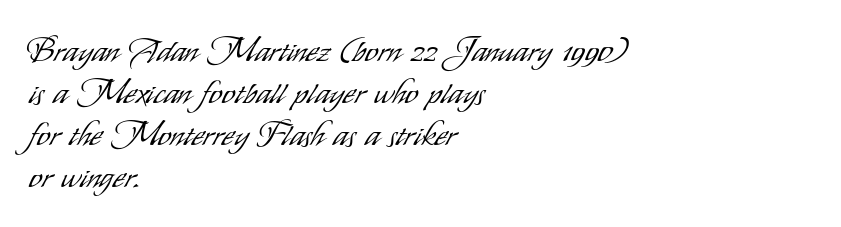
{"serif": "no", "bold": "no", "weight": "light", "width": "condensed", "stroke_contrast": "low", "x_height": "small", "monospaced": "no", "underline": "no", "align": "left", "line_spacing": "normal", "line_spacing_ratio": 1.27, "letter_spacing": "normal", "letter_spacing_em": 0.0, "glyph_px": 33}
